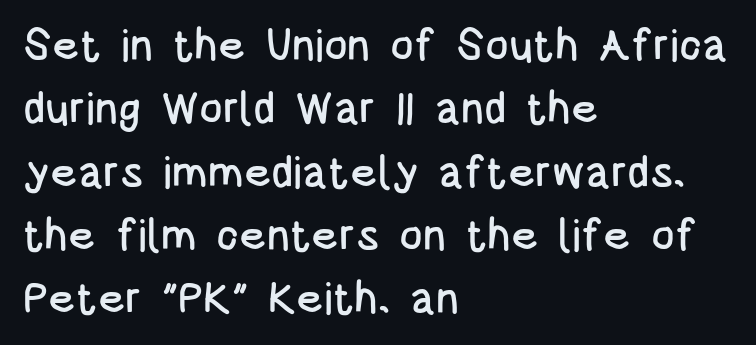
The image shows 44 px condensed sans-serif type, upright; set left-aligned, normal line spacing (1.44x), normal letter spacing, not underlined; low stroke contrast and a large x-height.
